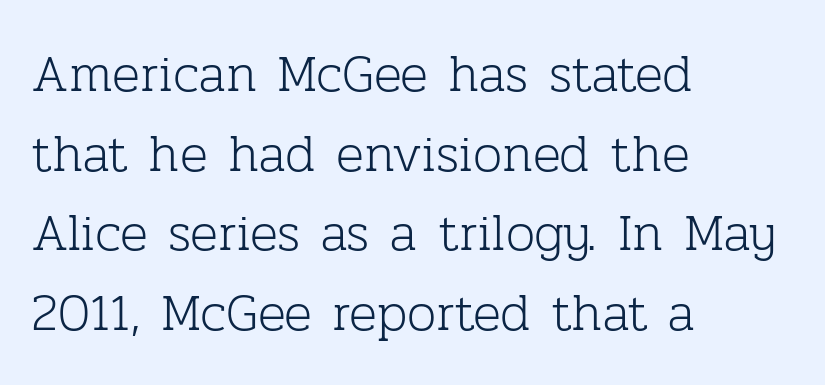
The image shows 52 px light serif type, upright; set left-aligned, normal line spacing (1.53x), normal letter spacing, not underlined; low stroke contrast and a medium x-height.
